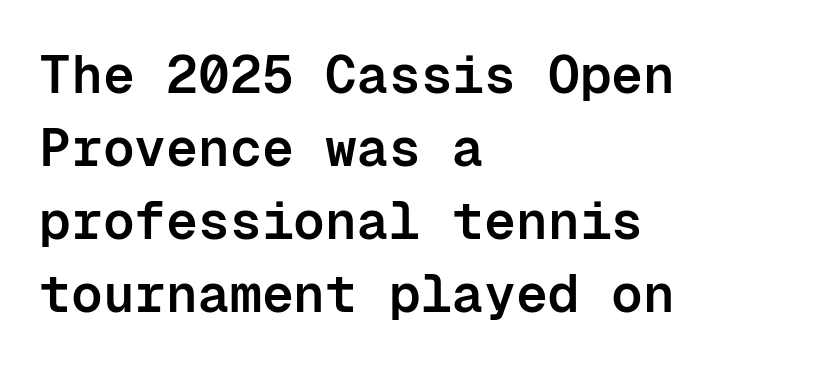
Observe the ordinary spacing: letters are neighbours, not strangers. Summary of vertical rhythm: regular, with standard interline spacing. Check the space under the baseline: it is left empty. Is this a fixed-width face? Yes — each glyph sits in an identical cell.
